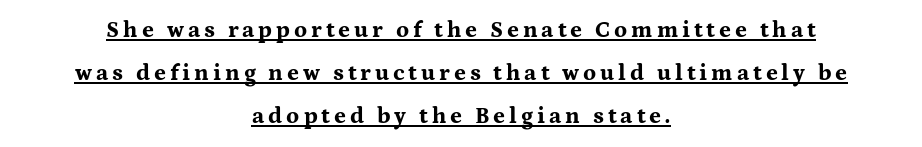
{"italic": "no", "bold": "yes", "underline": "yes", "align": "center", "line_spacing_ratio": 1.86, "glyph_px": 23}
